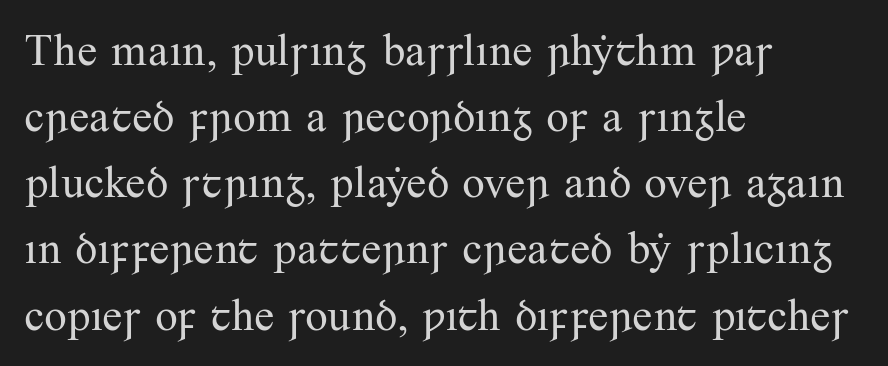
Q: Is the text bold? A: No.
Q: Is the text italic (slanted)? A: No, it is upright.
Q: Is the typeface a serif or a sans-serif typeface? A: Serif.
Q: Is the text underlined? A: No.
Q: How is the paragraph aligned? A: Left-aligned.
Q: Is the spacing between letters normal or unusually wide? A: Normal.
Q: Is the spacing between lines tight, normal or loose? A: Normal.
Q: Width (condensed, normal, or wide)? A: Normal.
Q: Stroke contrast? A: Medium.
Q: x-height? A: Small.
Q: Monospaced? A: No.
